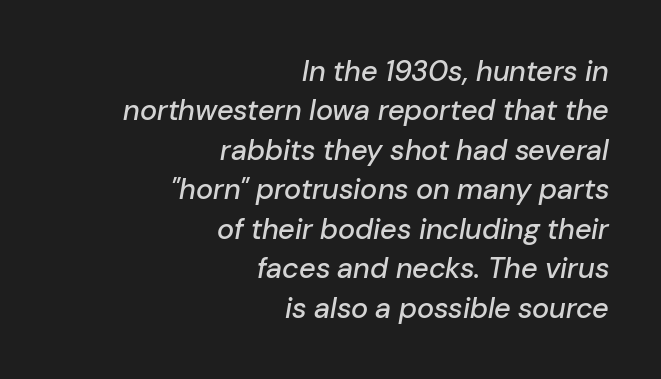
Q: Is the text italic (slanted)? A: Yes, it leans right by about 10 degrees.
Q: Is the text underlined? A: No.
Q: How is the paragraph aligned? A: Right-aligned.
Q: Is the spacing between letters normal or unusually wide? A: Normal.
Q: Is the spacing between lines tight, normal or loose? A: Normal.
Q: Width (condensed, normal, or wide)? A: Normal.
Q: Stroke contrast? A: Low.
Q: x-height? A: Medium.
Q: Monospaced? A: No.
